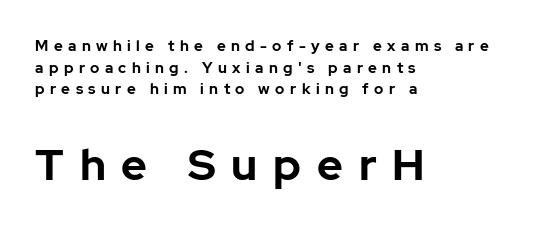
Q: Is the text bold? A: Yes.
Q: Is the text italic (slanted)? A: No, it is upright.
Q: Is the typeface a serif or a sans-serif typeface? A: Sans-serif.
Q: Is the text underlined? A: No.
Q: How is the paragraph aligned? A: Left-aligned.
Q: Is the spacing between letters normal or unusually wide? A: Unusually wide.
Q: Is the spacing between lines tight, normal or loose? A: Normal.
Q: Which block of text is set in a larger size, the first (top) or the second (bottom)? A: The second (bottom) one.
Q: Width (condensed, normal, or wide)? A: Normal.
Q: Stroke contrast? A: Low.
Q: x-height? A: Medium.
Q: Monospaced? A: No.
